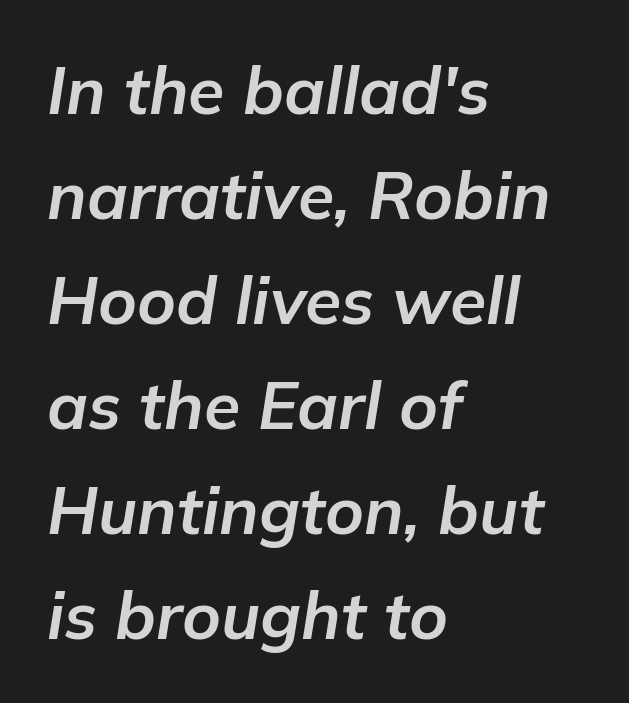
The image shows 66 px bold type, italic (leaning right); set left-aligned, normal line spacing (1.59x), normal letter spacing, not underlined; low stroke contrast and a medium x-height.
